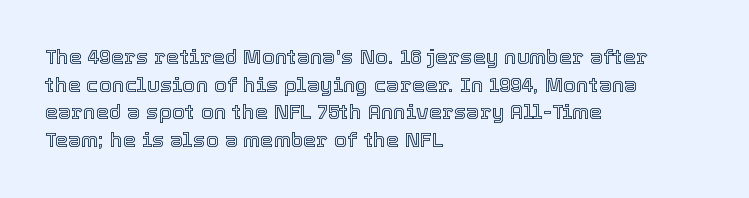
Every character sits straight up, as roman type does. Decoration check: the copy has no underline. A normal amount of white space separates one row of letters from the next. The passage shown has conventional tracking throughout.
